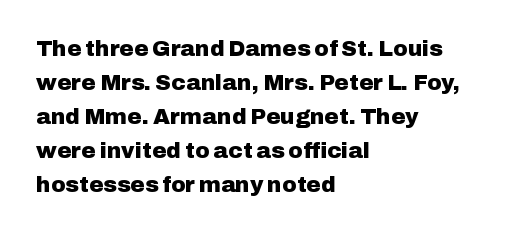
The image shows 22 px bold type, upright; set left-aligned, normal line spacing (1.54x), normal letter spacing, not underlined.
